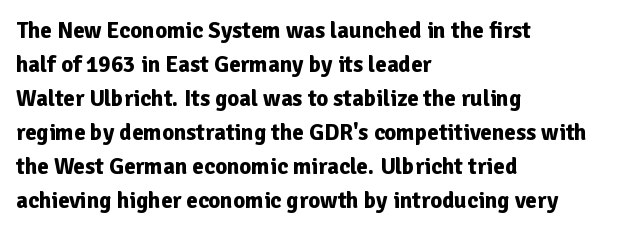
Q: Is the text bold? A: Yes.
Q: Is the text italic (slanted)? A: No, it is upright.
Q: Is the text underlined? A: No.
Q: How is the paragraph aligned? A: Left-aligned.
Q: Is the spacing between letters normal or unusually wide? A: Normal.
Q: Is the spacing between lines tight, normal or loose? A: Normal.
